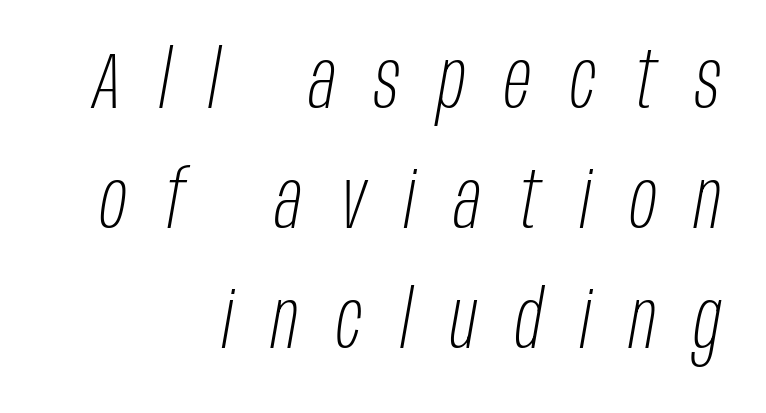
Look at the tracking — it's clearly loosened, letters drifting apart. Proportional: the letters do not fall into vertical columns. Descenders hang freely into open space. Caption: multi-line text, flush right, ragged left. This block has exactly the height ordinary leading produces. The typography opts for an oblique posture over an upright one.
